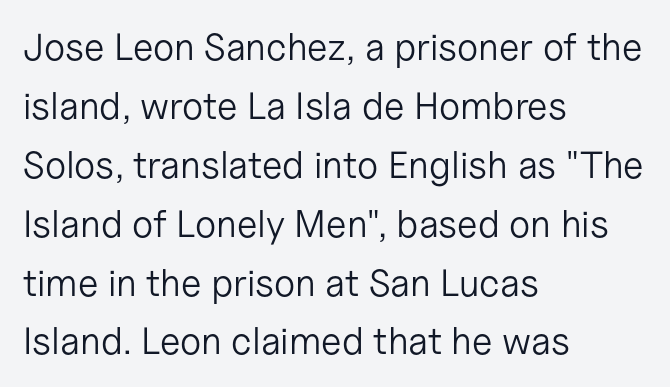
Q: Is the text bold? A: No.
Q: Is the text italic (slanted)? A: No, it is upright.
Q: Is the typeface a serif or a sans-serif typeface? A: Sans-serif.
Q: Is the text underlined? A: No.
Q: How is the paragraph aligned? A: Left-aligned.
Q: Is the spacing between letters normal or unusually wide? A: Normal.
Q: Is the spacing between lines tight, normal or loose? A: Normal.
Q: Width (condensed, normal, or wide)? A: Normal.
Q: Stroke contrast? A: Low.
Q: x-height? A: Medium.
Q: Monospaced? A: No.
